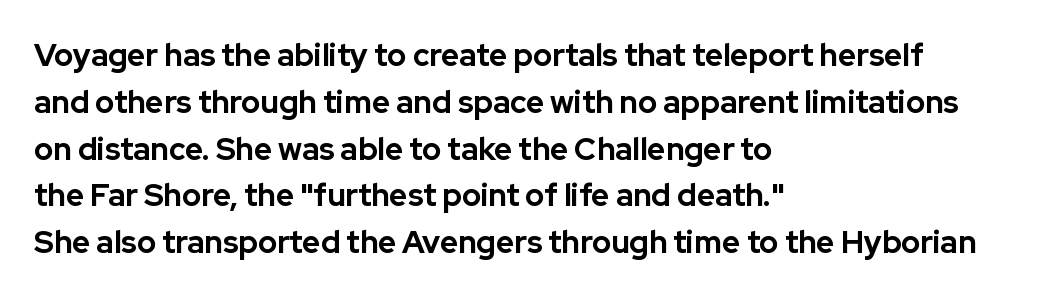
The image shows 31 px bold sans-serif type, upright; set left-aligned, normal line spacing (1.51x), normal letter spacing, not underlined; low stroke contrast and a medium x-height.
